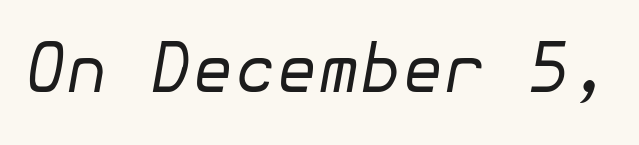
The face used here has a pronounced slope to its letters. Type without underlining. A quiet, ordinary-to-light weight characterises the typeface. Each word holds together tightly as a unit, with standard inter-letter gaps.
